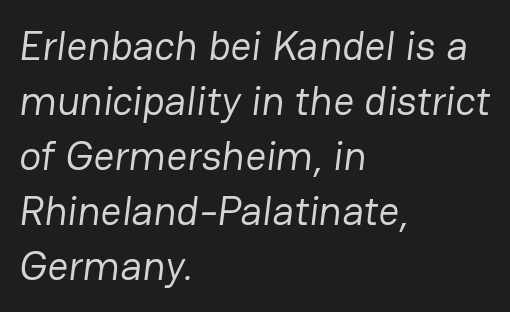
The type is set solid horizontally, with unmodified tracking. Leading matches the norm, producing a regular column. These lines are rendered in a variable-pitch font. A clean baseline with only descenders dipping below it. On a weight scale, this lands at 450 or below.
